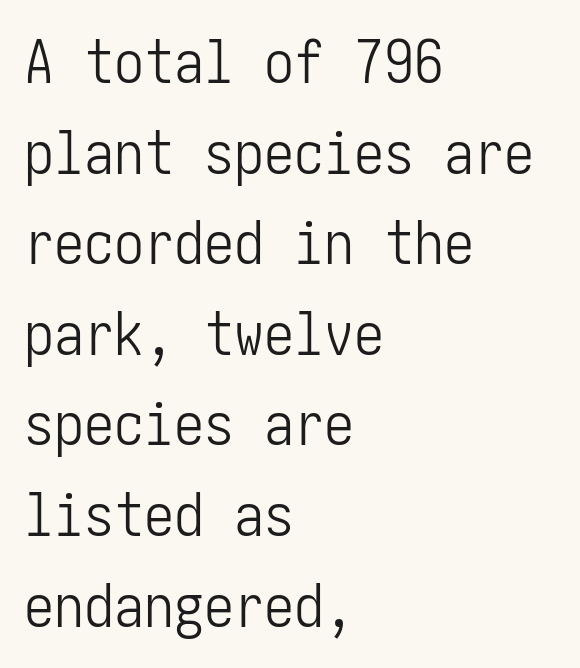
The image shows 60 px light, condensed sans-serif type, upright; set left-aligned, normal line spacing (1.51x), normal letter spacing, not underlined; low stroke contrast and a medium x-height.
